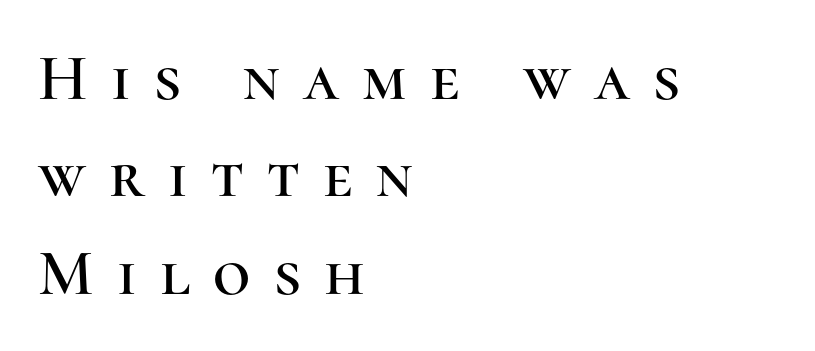
The image shows 65 px serif type, upright; set left-aligned, normal line spacing (1.5x), unusually wide letter spacing (+0.36 em), not underlined; high stroke contrast and a medium x-height.
